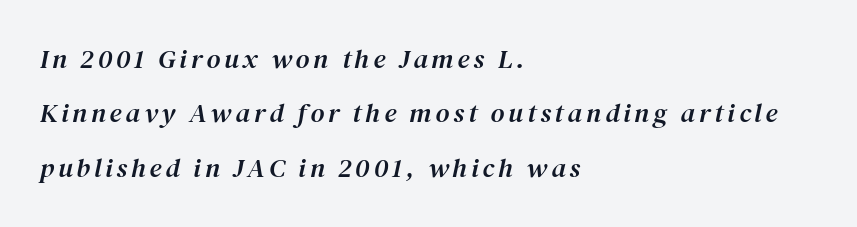
{"italic": "yes", "lean": "right", "slant_degrees": 12, "underline": "no", "align": "left", "line_spacing": "loose", "line_spacing_ratio": 2.01, "glyph_px": 27}
